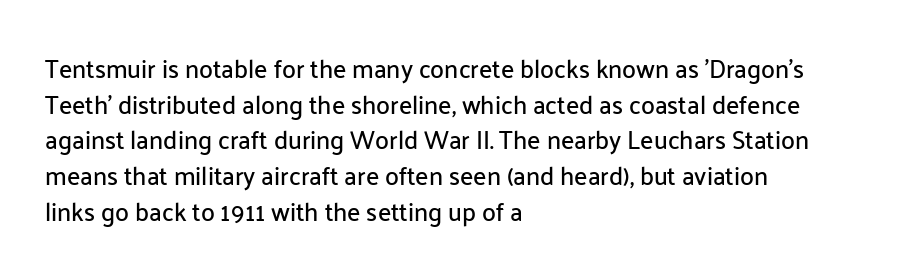
The image shows 25 px text type, upright; set left-aligned, normal line spacing (1.43x), normal letter spacing, not underlined.
